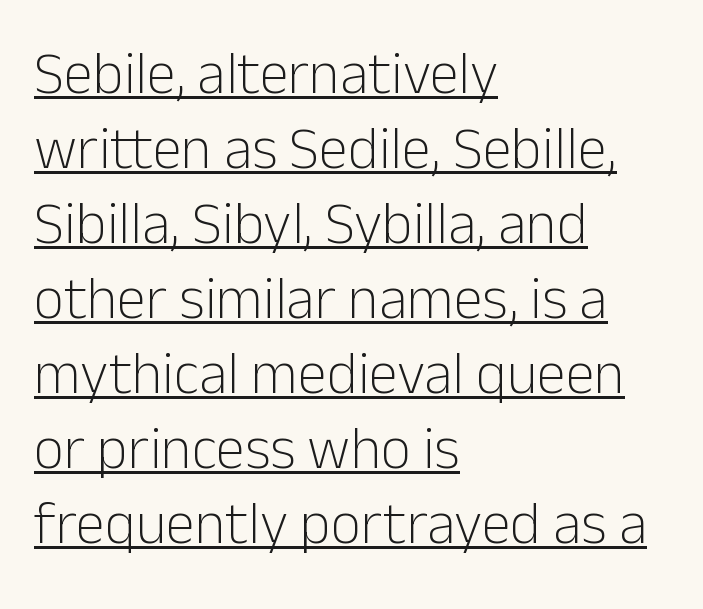
The image shows 59 px light sans-serif type, upright; set left-aligned, normal line spacing (1.27x), normal letter spacing, underlined; low stroke contrast and a medium x-height.
